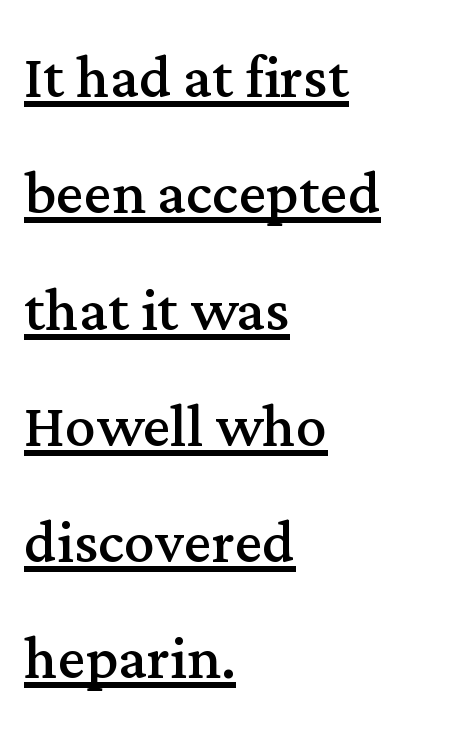
Typeset ragged right — the left edge is the straight one. Each letter keeps its own natural width here, so spacing adapts to shape. Evenly set lines give the paragraph a standard silhouette. The tracking reads as untouched default to a designer's eye.
